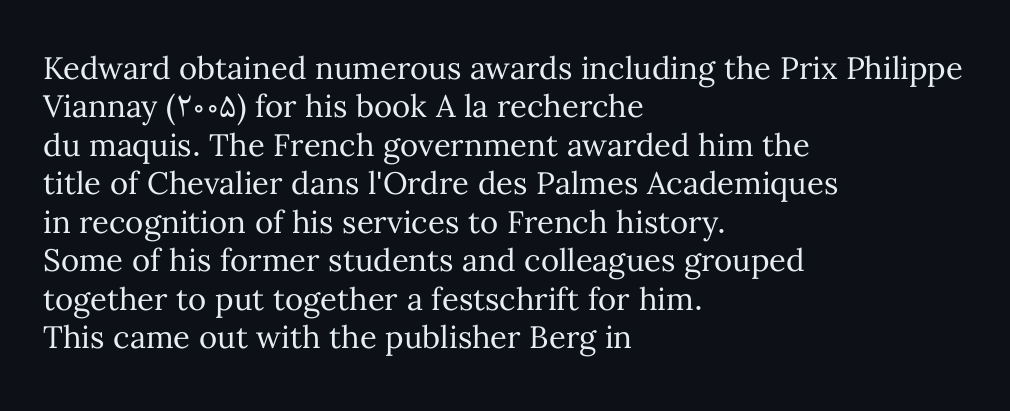
The image shows 31 px regular-weight type, upright; set left-aligned, line spacing 1.24x, normal letter spacing, not underlined; medium stroke contrast and a medium x-height.
